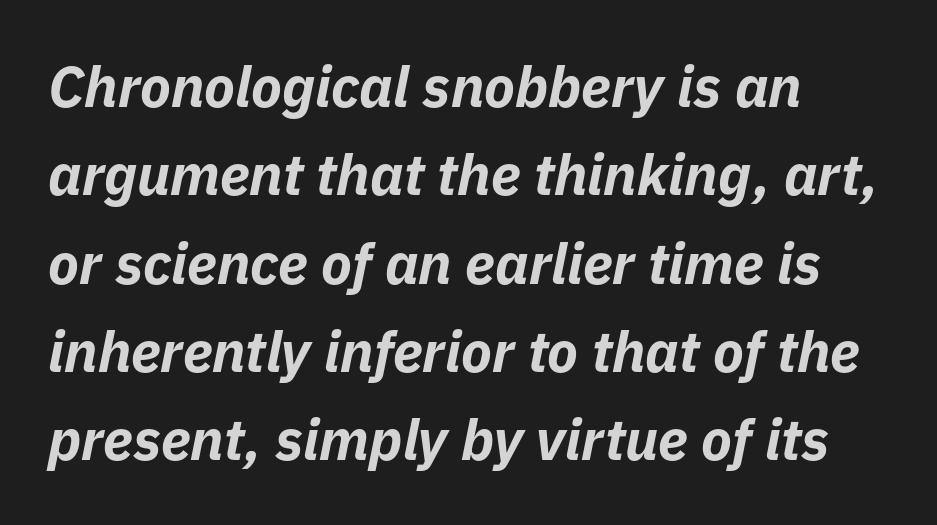
Q: Is the text bold? A: Yes.
Q: Is the text italic (slanted)? A: Yes, it leans right by about 11 degrees.
Q: Is the text underlined? A: No.
Q: How is the paragraph aligned? A: Left-aligned.
Q: Is the spacing between letters normal or unusually wide? A: Normal.
Q: Is the spacing between lines tight, normal or loose? A: Normal.
Q: Width (condensed, normal, or wide)? A: Normal.
Q: Stroke contrast? A: Low.
Q: x-height? A: Medium.
Q: Monospaced? A: No.
